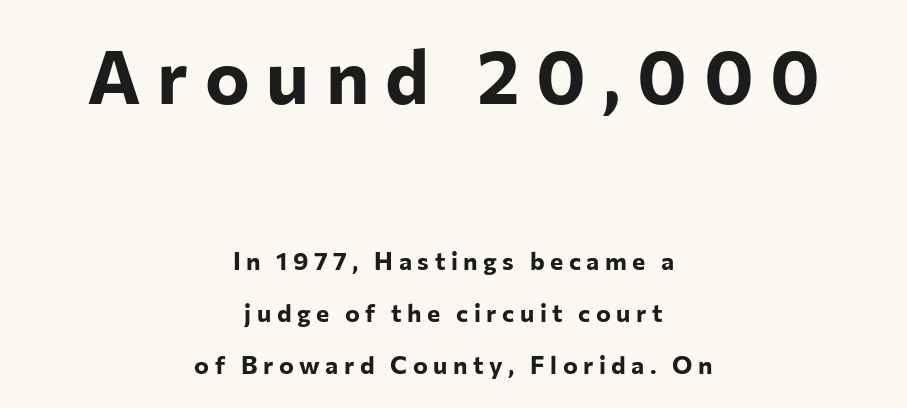
Q: Is the text bold? A: Yes.
Q: Is the text italic (slanted)? A: No, it is upright.
Q: Is the typeface a serif or a sans-serif typeface? A: Sans-serif.
Q: Is the text underlined? A: No.
Q: How is the paragraph aligned? A: Centered.
Q: Is the spacing between letters normal or unusually wide? A: Unusually wide.
Q: Is the spacing between lines tight, normal or loose? A: Loose.
Q: Which block of text is set in a larger size, the first (top) or the second (bottom)? A: The first (top) one.
Q: Width (condensed, normal, or wide)? A: Normal.
Q: Stroke contrast? A: Low.
Q: x-height? A: Medium.
Q: Monospaced? A: No.
